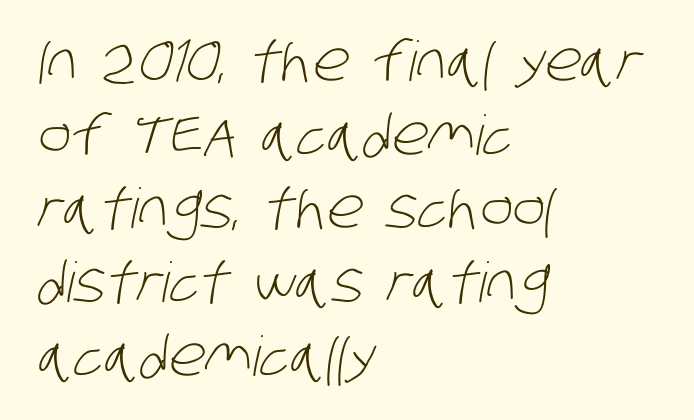
{"serif": "no", "bold": "no", "weight": "light", "width": "condensed", "stroke_contrast": "low", "x_height": "large", "monospaced": "no", "underline": "no", "align": "left", "line_spacing": "normal", "line_spacing_ratio": 1.34, "letter_spacing": "normal", "letter_spacing_em": 0.0, "glyph_px": 55}
